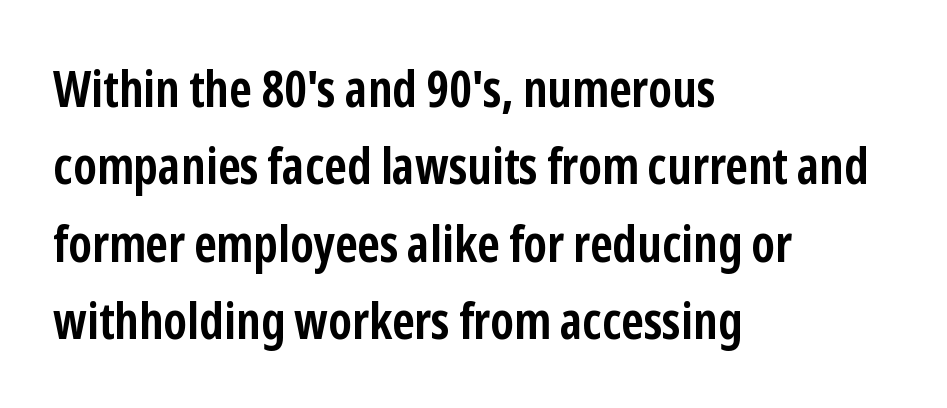
Q: Is the text bold? A: Yes.
Q: Is the text italic (slanted)? A: No, it is upright.
Q: Is the typeface a serif or a sans-serif typeface? A: Sans-serif.
Q: Is the text underlined? A: No.
Q: How is the paragraph aligned? A: Left-aligned.
Q: Is the spacing between letters normal or unusually wide? A: Normal.
Q: Is the spacing between lines tight, normal or loose? A: Normal.
Q: Width (condensed, normal, or wide)? A: Condensed.
Q: Stroke contrast? A: Low.
Q: x-height? A: Medium.
Q: Monospaced? A: No.
